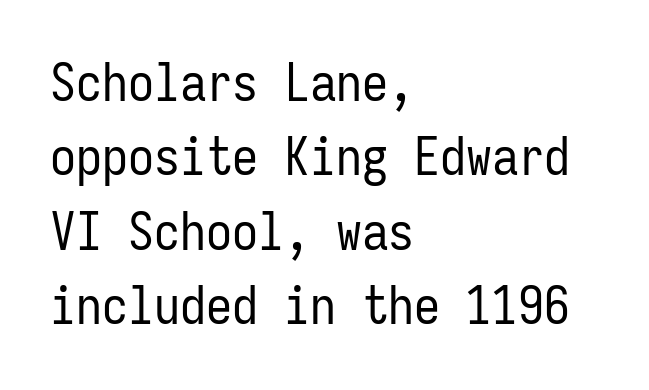
The image shows 52 px regular-weight, condensed sans-serif type, upright, monospaced; set left-aligned, normal line spacing (1.43x), normal letter spacing, not underlined; low stroke contrast and a medium x-height.
